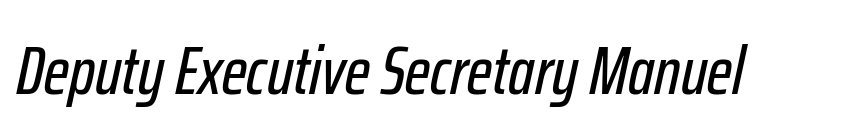
Between one letter and the next there's only the usual sliver of space. The specimen omits any rule beneath the text block's lines. The lettering tilts uniformly, giving the passage an italic look. A typesetter would call this proportional, since set widths differ per character.
